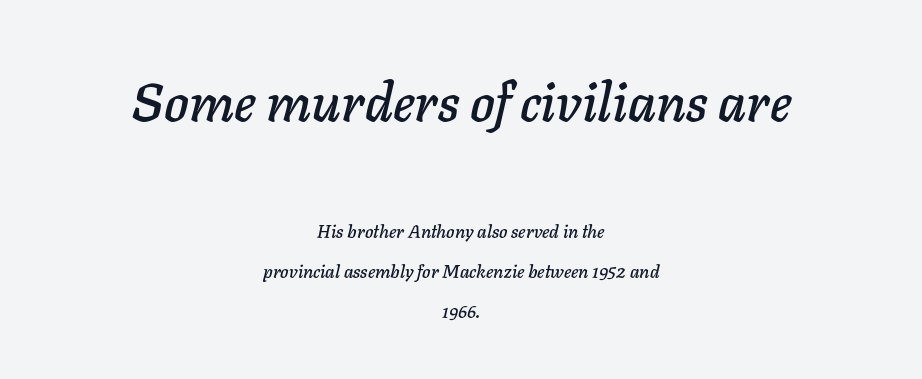
Top chunk: large. Bottom chunk: small. Compared with typical body copy, the letter spacing here is the same. You could fit nearly another row in the gap between these rows. Neither beginnings nor endings align; midpoints do.
